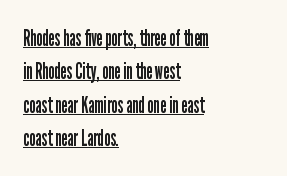
The image shows 23 px text type, upright; set left-aligned, normal line spacing (1.45x), normal letter spacing, underlined.
